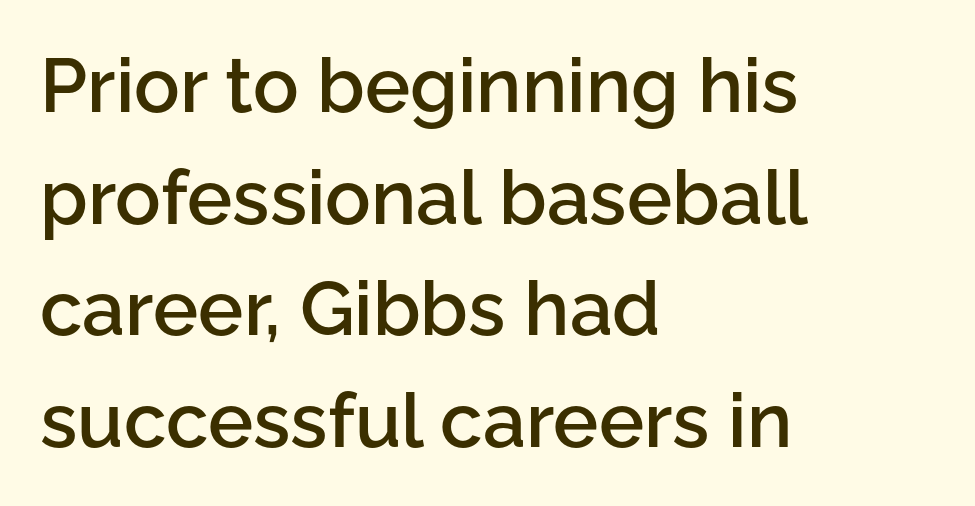
The image shows 76 px semibold sans-serif type, upright; set left-aligned, normal line spacing (1.47x), normal letter spacing, not underlined; low stroke contrast and a medium x-height.
